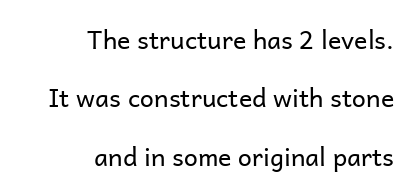
{"italic": "no", "bold": "no", "underline": "no", "align": "right", "line_spacing": "loose", "line_spacing_ratio": 2.34, "letter_spacing": "normal", "letter_spacing_em": 0.0, "glyph_px": 25}
